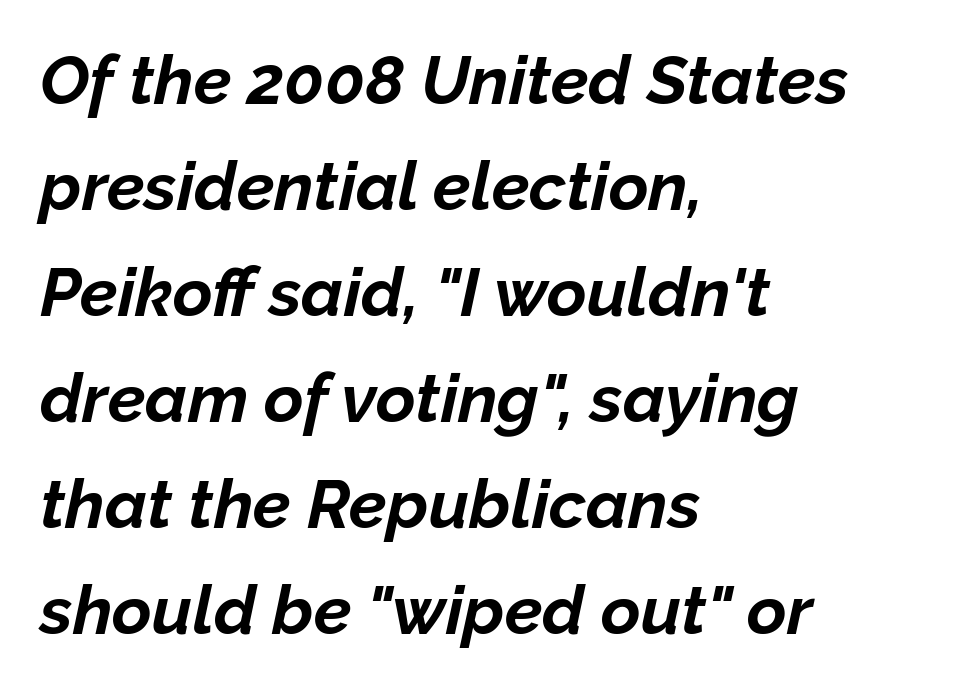
Plain, unruled lines of type. The letters sit at their default tracking, neither squeezed nor spread. Compared with an ordinary text face, these strokes are far heavier — a full bold. An italicized treatment has been applied to the whole sample. Casual observation: everything's shoved over to the left. Proportional: the letters do not fall into vertical columns.
